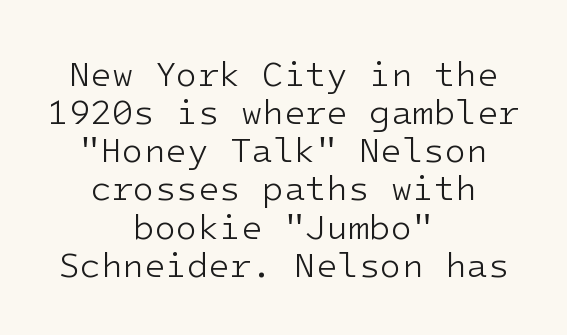
Caption: face not bold, strokes unweighted. Nobody touched the tracking dial on this one. Nothing sits at the stroke ends, so this counts as sans-serif. Vertically, the passage feels compressed, each row crowding the next.
